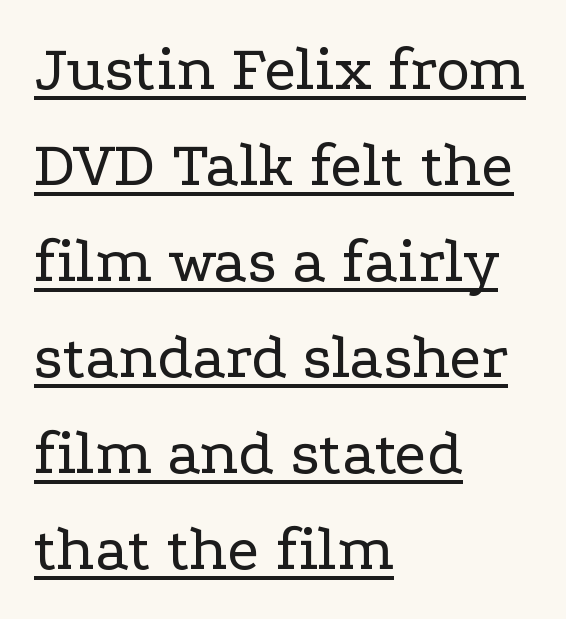
The image shows 64 px regular-weight, wide serif type, upright; set left-aligned, normal line spacing (1.5x), normal letter spacing, underlined; low stroke contrast and a medium x-height.
